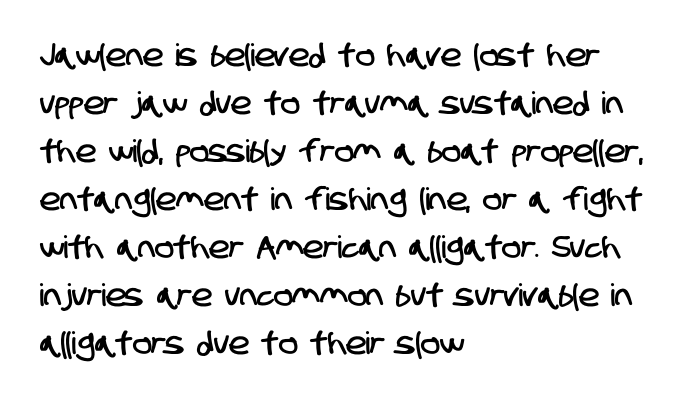
Q: Is the typeface a serif or a sans-serif typeface? A: Sans-serif.
Q: Is the text underlined? A: No.
Q: How is the paragraph aligned? A: Left-aligned.
Q: Is the spacing between letters normal or unusually wide? A: Normal.
Q: Is the spacing between lines tight, normal or loose? A: Normal.
Q: Width (condensed, normal, or wide)? A: Condensed.
Q: Stroke contrast? A: Low.
Q: x-height? A: Large.
Q: Monospaced? A: No.
